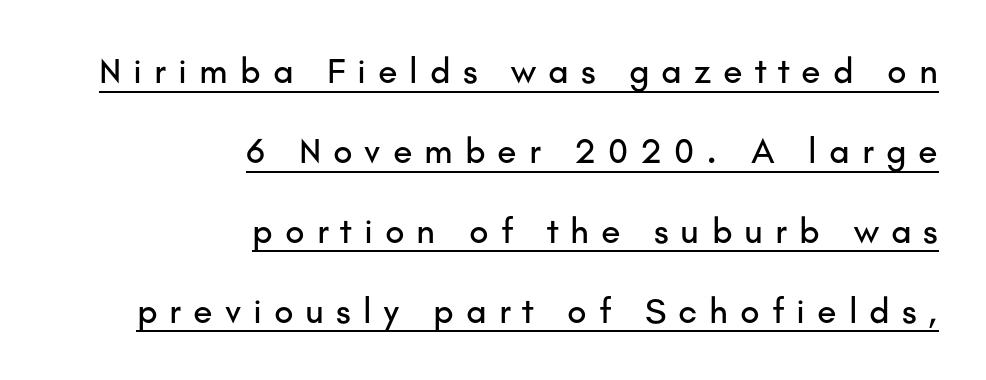
The setting favours the right margin, as signatures and pull-quotes sometimes do. The letterforms stand isolated, each surrounded by extra space. Students, observe the line beneath the letters — that is underlining. Note: no serifs on the glyphs. Leading is clearly above the norm, producing a sparse column. Nope, not italic — everything's standing straight.
